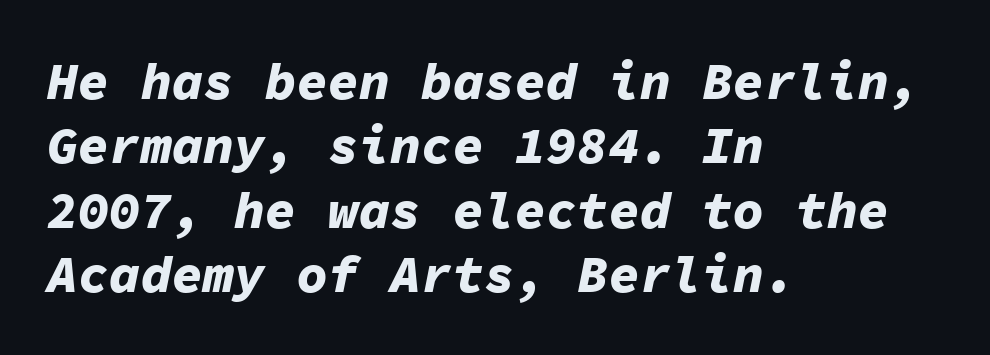
Q: Is the text bold? A: Yes.
Q: Is the text italic (slanted)? A: Yes, it leans right by about 11 degrees.
Q: Is the text underlined? A: No.
Q: How is the paragraph aligned? A: Left-aligned.
Q: Is the spacing between letters normal or unusually wide? A: Normal.
Q: Width (condensed, normal, or wide)? A: Normal.
Q: Stroke contrast? A: Low.
Q: x-height? A: Medium.
Q: Monospaced? A: Yes.
